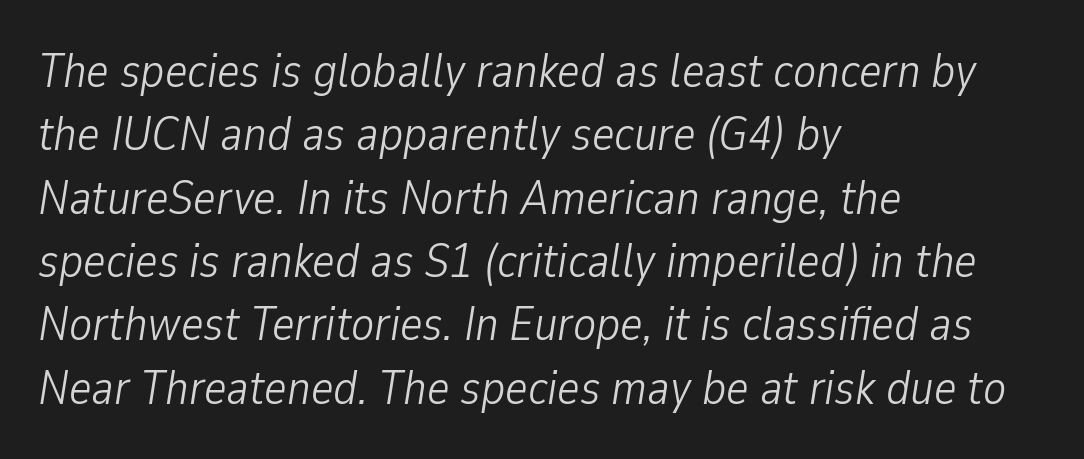
{"italic": "yes", "lean": "right", "slant_degrees": 9, "bold": "no", "weight": "light", "width": "condensed", "stroke_contrast": "low", "x_height": "medium", "monospaced": "no", "underline": "no", "align": "left", "line_spacing": "normal", "line_spacing_ratio": 1.32, "letter_spacing": "normal", "letter_spacing_em": 0.0, "glyph_px": 48}
